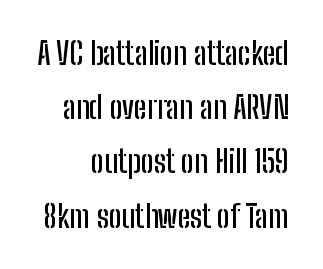
The image shows 31 px condensed sans-serif type, upright; set right-aligned, line spacing 1.75x, normal letter spacing, not underlined; low stroke contrast and a medium x-height.
